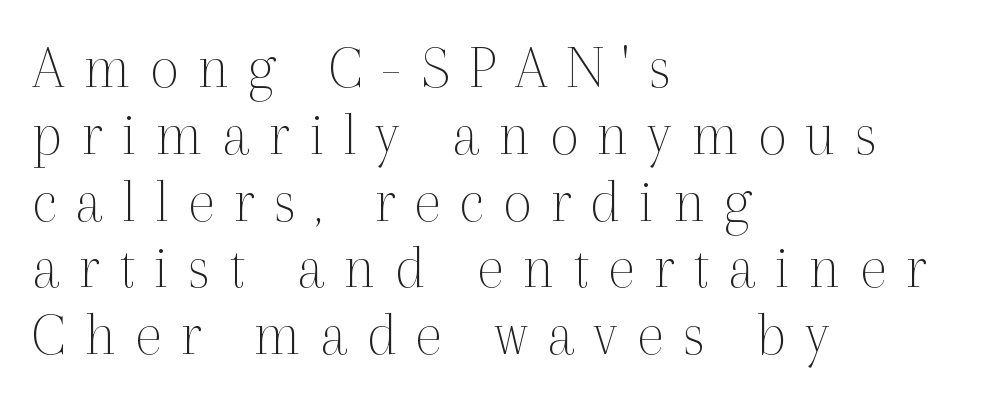
Q: Is the text bold? A: No.
Q: Is the text italic (slanted)? A: No, it is upright.
Q: Is the typeface a serif or a sans-serif typeface? A: Serif.
Q: Is the text underlined? A: No.
Q: How is the paragraph aligned? A: Left-aligned.
Q: Is the spacing between letters normal or unusually wide? A: Unusually wide.
Q: Is the spacing between lines tight, normal or loose? A: Tight.
Q: Width (condensed, normal, or wide)? A: Normal.
Q: x-height? A: Medium.
Q: Monospaced? A: No.
